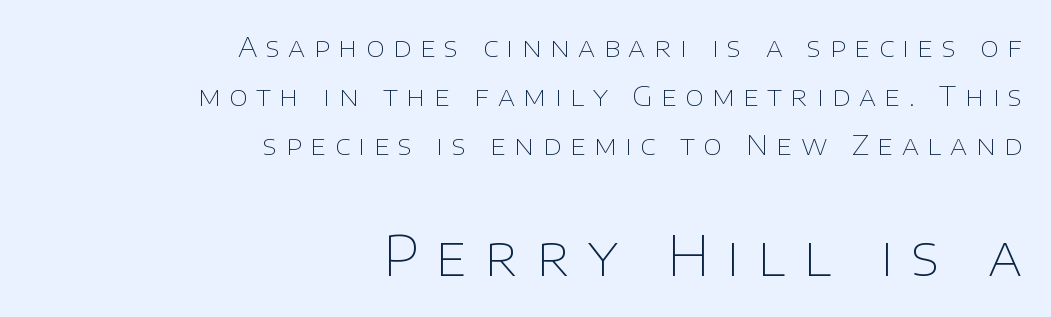
Bold? No — there's no thickening of the strokes. The rendering anchors every line to the right-hand side. Typographically, this falls in the sans-serif category. Compared with typical body copy, the letter spacing here is much looser.
